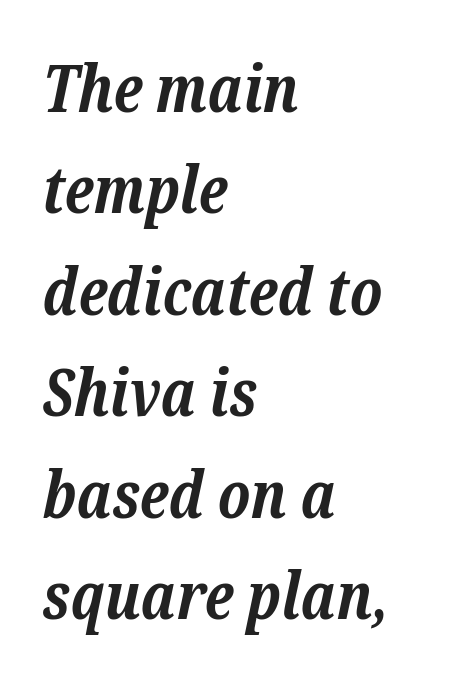
{"serif": "yes", "italic": "yes", "lean": "right", "slant_degrees": 12, "bold": "yes", "weight": "bold", "width": "normal", "stroke_contrast": "low", "x_height": "medium", "monospaced": "no", "underline": "no", "align": "left", "line_spacing": "normal", "line_spacing_ratio": 1.56, "letter_spacing": "normal", "letter_spacing_em": 0.0, "glyph_px": 65}
